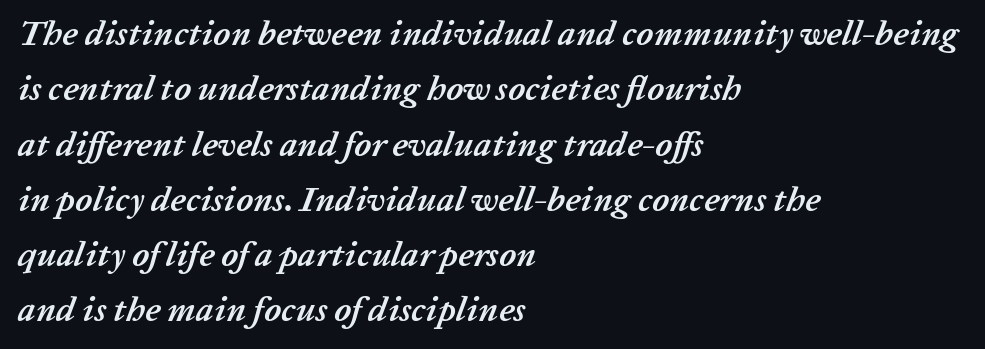
The image shows 35 px semibold type, italic (leaning right); set left-aligned, normal line spacing (1.58x), normal letter spacing, not underlined; low stroke contrast and a medium x-height.
